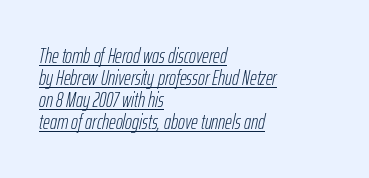
One glance says dense: line gaps are narrower than usual. The sample's only ornament is a line tracing under the words. Teacher's note: observe the even left margin — that is flush-left alignment. Observe the lean: these are italic letterforms. Weight: regular or lighter. Observe the ordinary spacing: letters are neighbours, not strangers.
